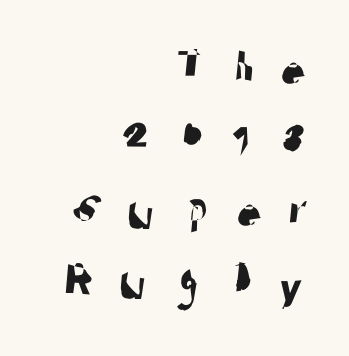
{"serif": "no", "width": "normal", "stroke_contrast": "low", "x_height": "medium", "monospaced": "no", "underline": "no", "align": "right", "line_spacing_ratio": 1.22, "letter_spacing": "wide", "letter_spacing_em": 0.35, "glyph_px": 58}
